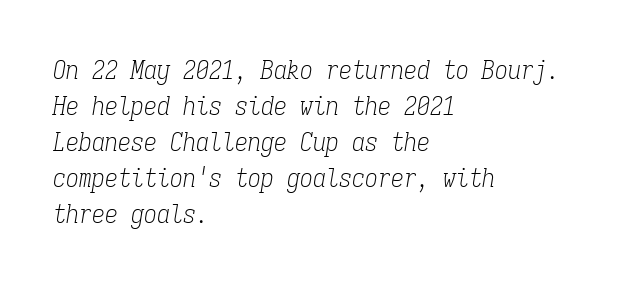
{"italic": "yes", "lean": "right", "slant_degrees": 9, "bold": "no", "underline": "no", "align": "left", "line_spacing": "normal", "line_spacing_ratio": 1.38, "letter_spacing": "normal", "letter_spacing_em": 0.0, "glyph_px": 26}
